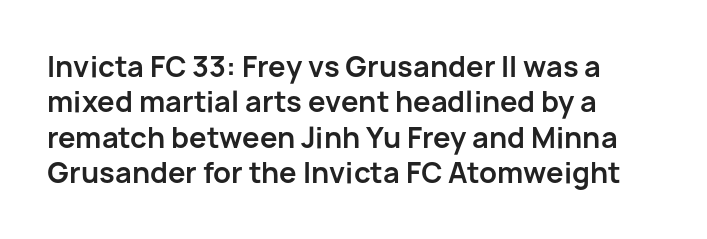
{"serif": "no", "italic": "no", "bold": "yes", "weight": "bold", "width": "normal", "stroke_contrast": "low", "x_height": "medium", "monospaced": "no", "underline": "no", "align": "left", "line_spacing": "normal", "line_spacing_ratio": 1.26, "letter_spacing": "normal", "letter_spacing_em": 0.0, "glyph_px": 28}
